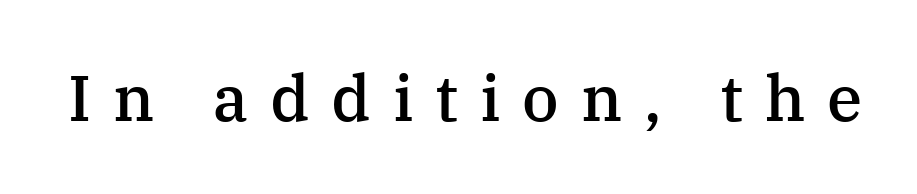
{"serif": "yes", "italic": "no", "bold": "semi", "weight": "semibold", "width": "normal", "stroke_contrast": "medium", "x_height": "medium", "monospaced": "no", "underline": "no", "letter_spacing": "wide", "letter_spacing_em": 0.34, "glyph_px": 64}
